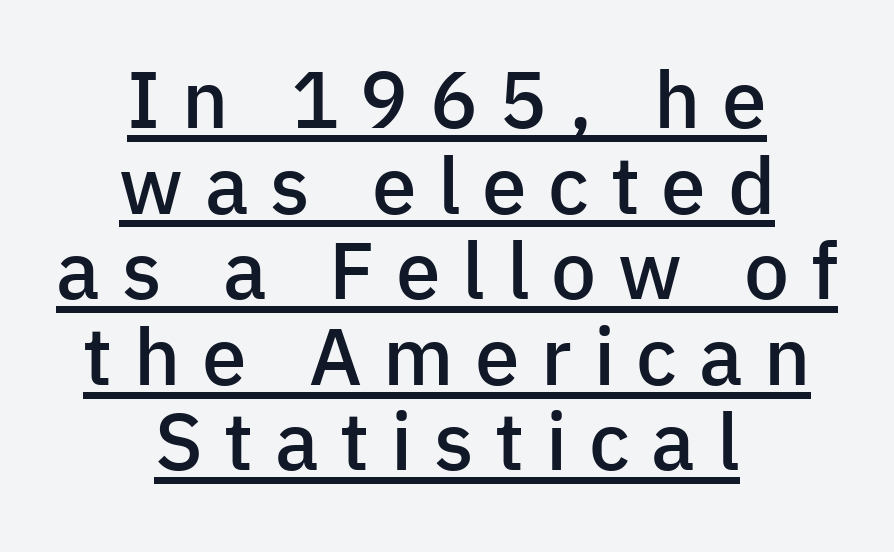
Does the lettering tilt? It doesn't — this is upright. Typographic density is moderately raised because the face is semibold. Stroke terminals: plain, sans-serif. The setting favours the middle, as headings and verse often do. Like a heading marked for emphasis, these lines bear an underscore.
